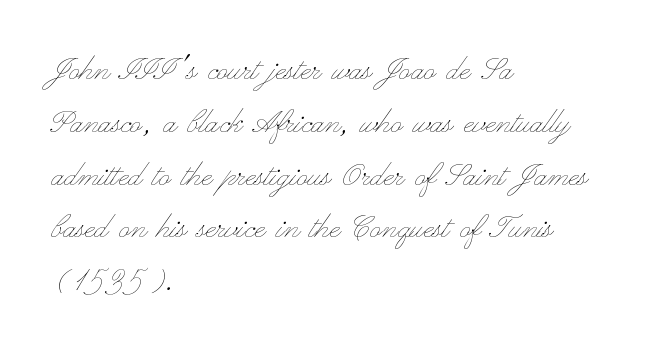
The image shows 38 px thin, wide type; set left-aligned, normal line spacing (1.39x), normal letter spacing, not underlined; low stroke contrast and a small x-height.
